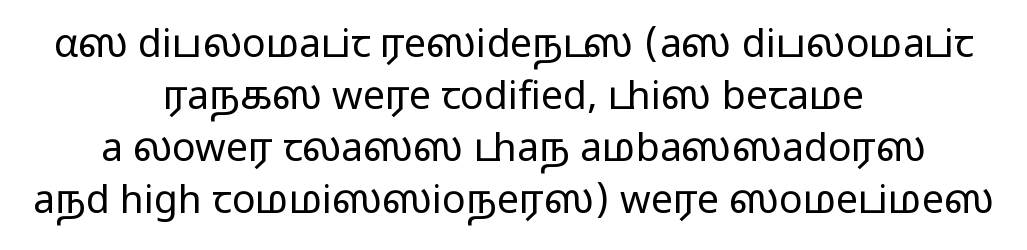
{"serif": "no", "italic": "no", "bold": "no", "weight": "regular", "width": "wide", "stroke_contrast": "low", "x_height": "medium", "monospaced": "no", "underline": "no", "align": "center", "line_spacing": "normal", "line_spacing_ratio": 1.33, "letter_spacing": "normal", "letter_spacing_em": 0.0, "glyph_px": 39}
